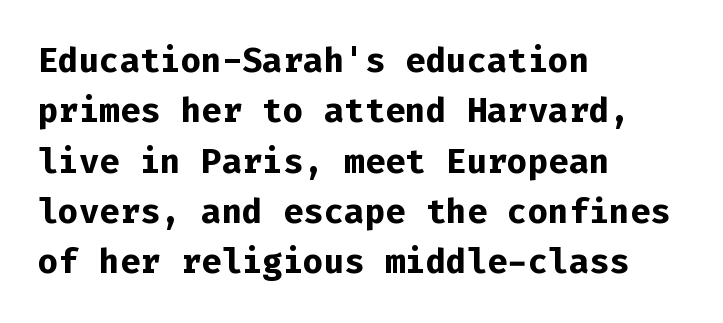
The image shows 34 px bold sans-serif type, upright, monospaced; set left-aligned, normal line spacing (1.48x), normal letter spacing, not underlined; low stroke contrast and a medium x-height.
